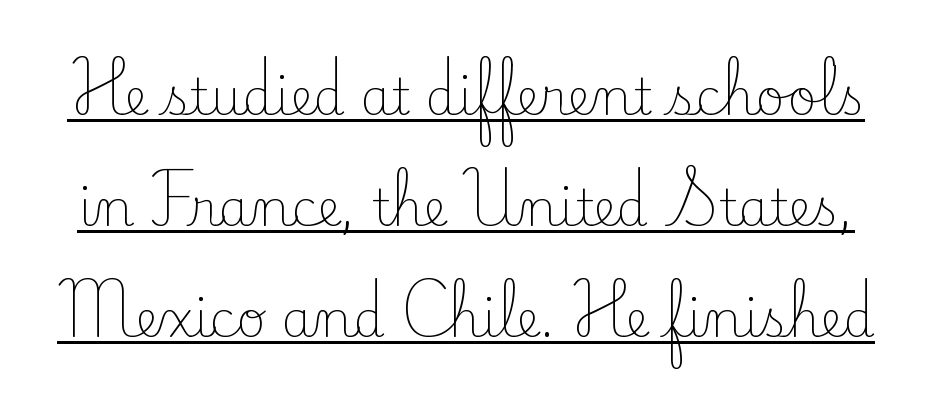
The image shows 50 px light serif type, upright; set loose line spacing (2.22x), normal letter spacing, underlined; low stroke contrast and a small x-height.
